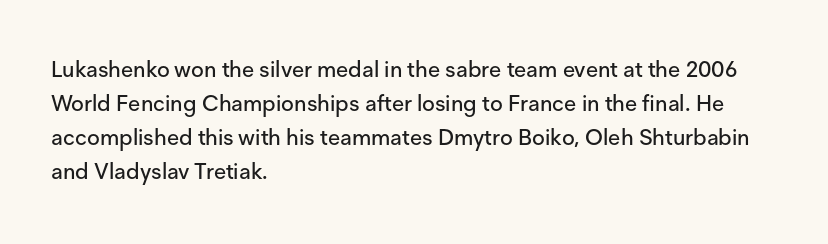
{"italic": "no", "underline": "no", "align": "left", "line_spacing": "normal", "line_spacing_ratio": 1.55, "letter_spacing": "normal", "letter_spacing_em": 0.0, "glyph_px": 22}
